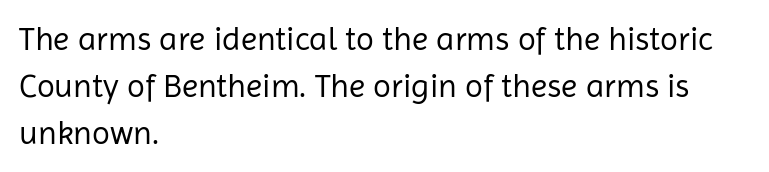
Stroke mass is kept to a normal reading level or below. Nobody drew a line under any word here. The line-height multiplier appears to be the usual default. Check where the strokes stop: nothing finishes them off — pure sans.
